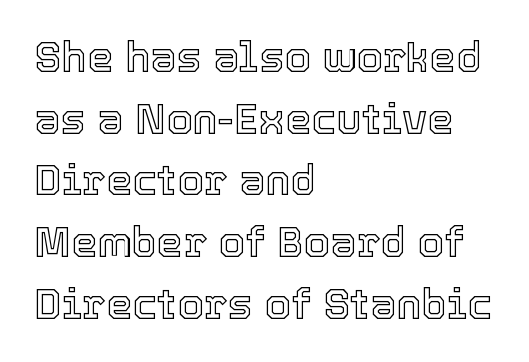
The image shows 42 px text type, upright; set left-aligned, normal line spacing (1.47x), normal letter spacing, not underlined; a medium x-height.
